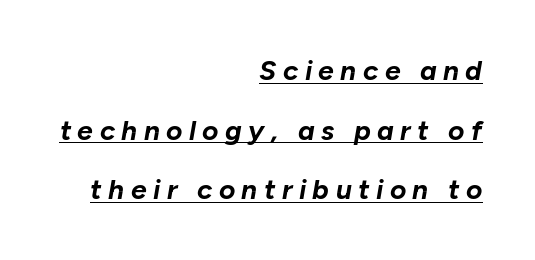
{"italic": "yes", "lean": "right", "slant_degrees": 10, "bold": "yes", "weight": "bold", "width": "normal", "stroke_contrast": "low", "x_height": "medium", "monospaced": "no", "underline": "yes", "align": "right", "line_spacing": "loose", "line_spacing_ratio": 2.13, "letter_spacing": "wide", "letter_spacing_em": 0.23, "glyph_px": 28}
